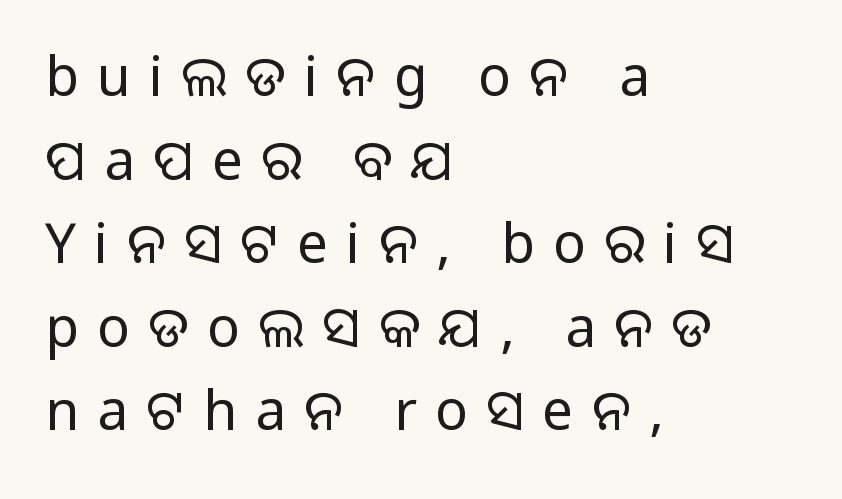
Q: Is the text bold? A: No.
Q: Is the text italic (slanted)? A: No, it is upright.
Q: Is the typeface a serif or a sans-serif typeface? A: Sans-serif.
Q: Is the text underlined? A: No.
Q: How is the paragraph aligned? A: Left-aligned.
Q: Is the spacing between letters normal or unusually wide? A: Unusually wide.
Q: Is the spacing between lines tight, normal or loose? A: Normal.
Q: Width (condensed, normal, or wide)? A: Normal.
Q: Stroke contrast? A: Low.
Q: x-height? A: Large.
Q: Monospaced? A: No.
